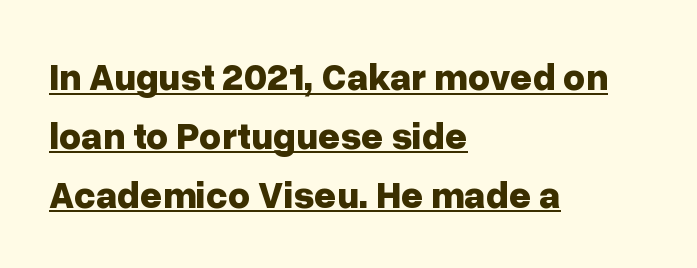
Students, observe the line beneath the letters — that is underlining. Is there much room between lines? A standard amount, neither cramped nor airy. The rendering anchors every line to the left-hand side. Here the designer chose a conventional face with non-uniform glyph widths. A typesetter would label this face a sans. The type is set solid horizontally, with unmodified tracking.
